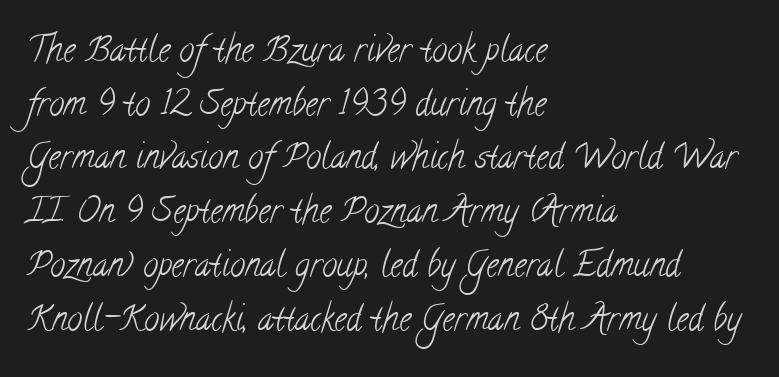
{"bold": "no", "weight": "light", "width": "condensed", "stroke_contrast": "low", "x_height": "small", "monospaced": "no", "underline": "no", "align": "left", "line_spacing": "normal", "line_spacing_ratio": 1.58, "letter_spacing": "normal", "letter_spacing_em": 0.0, "glyph_px": 34}
